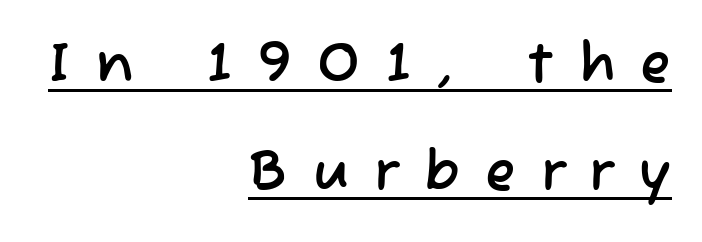
The rendering uses a large line-height, opening up the rows. Loose tracking; the words dissolve into strings of separated letters. Varying glyph widths throughout — classic text-font behaviour. Note: no serifs on the glyphs. The rendering anchors every line to the right-hand side. You can see a thin bar hugging the bottom of the glyphs.
